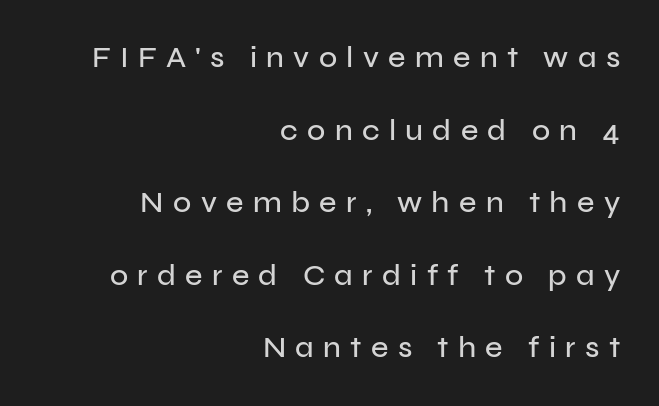
{"serif": "no", "italic": "no", "width": "normal", "stroke_contrast": "low", "x_height": "medium", "monospaced": "no", "underline": "no", "align": "right", "line_spacing": "loose", "line_spacing_ratio": 2.42, "letter_spacing": "wide", "letter_spacing_em": 0.31, "glyph_px": 30}
